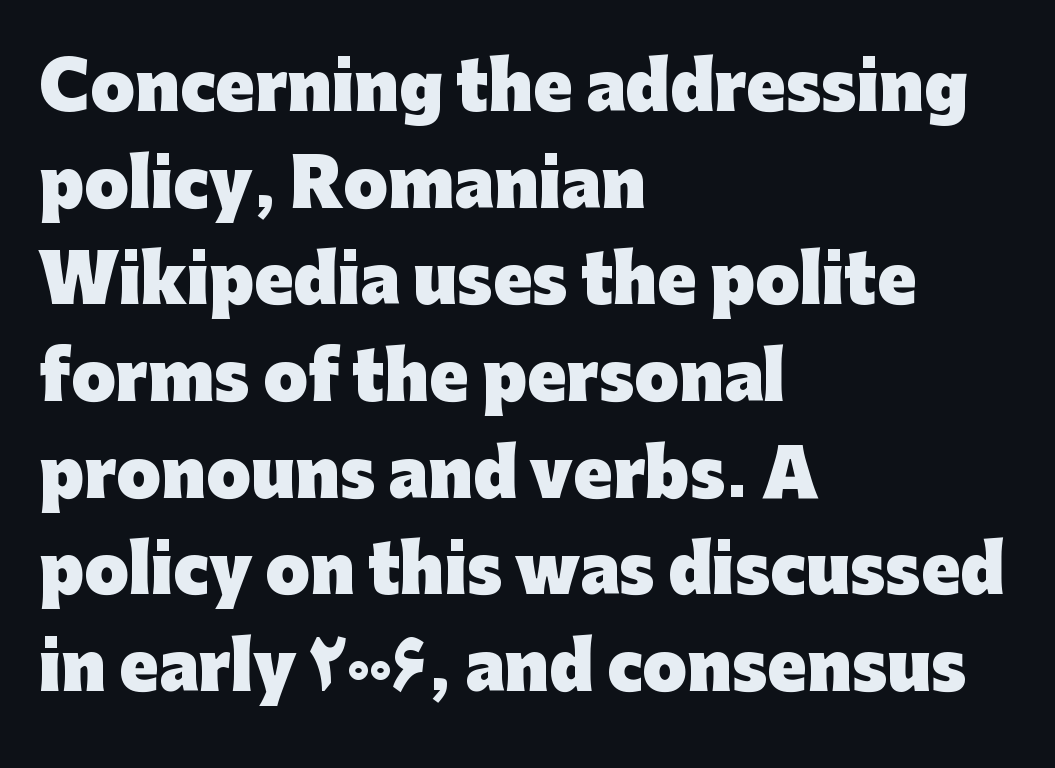
The image shows 64 px heavy sans-serif type, upright; set left-aligned, normal line spacing (1.51x), normal letter spacing, not underlined; low stroke contrast and a medium x-height.
